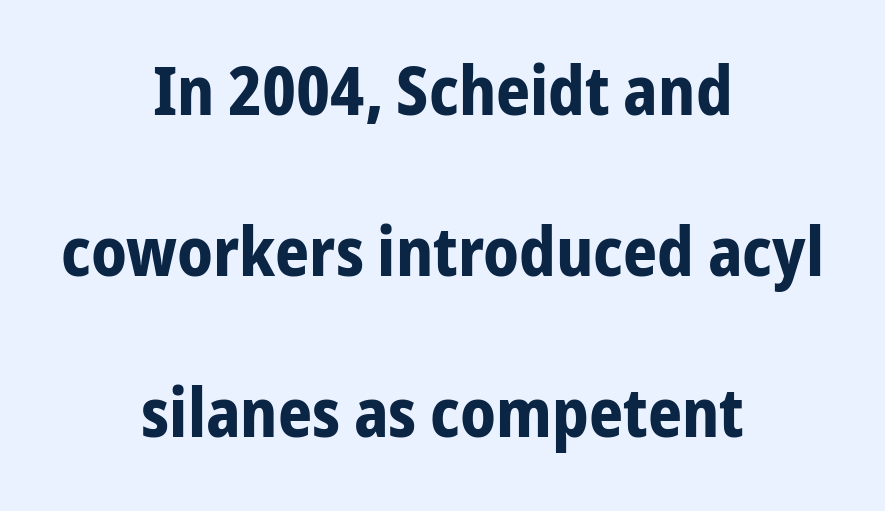
{"serif": "no", "italic": "no", "bold": "yes", "weight": "bold", "width": "condensed", "stroke_contrast": "low", "x_height": "medium", "monospaced": "no", "underline": "no", "align": "center", "line_spacing": "loose", "line_spacing_ratio": 2.4, "letter_spacing": "normal", "letter_spacing_em": 0.0, "glyph_px": 67}
